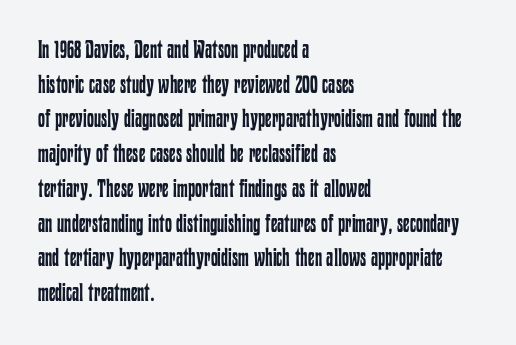
The image shows 25 px text type, upright; set left-aligned, normal line spacing (1.39x), normal letter spacing, not underlined.
